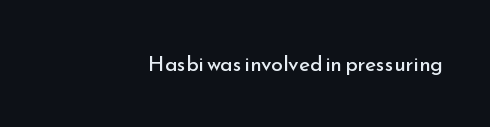
Heaviness? Minimal to ordinary, like unemphasized prose. The horizontal fit of the characters is conventional and even. Words float on clear page, feet unadorned. The paragraph shown leans on its right margin. The axis of the letterforms is exactly vertical.
